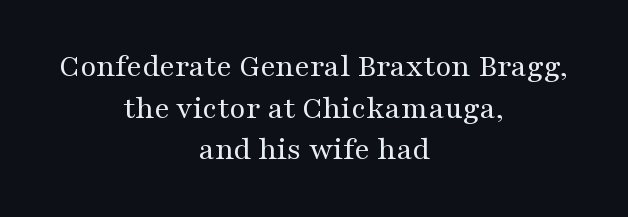
The image shows 33 px regular-weight, wide serif type, upright; set centered, normal line spacing (1.26x), normal letter spacing, not underlined; medium stroke contrast and a medium x-height.
